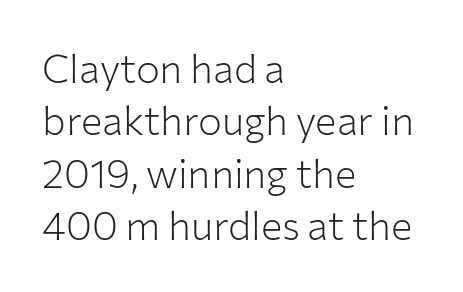
The image shows 40 px light sans-serif type, upright; set left-aligned, normal line spacing (1.31x), normal letter spacing, not underlined; low stroke contrast and a medium x-height.
